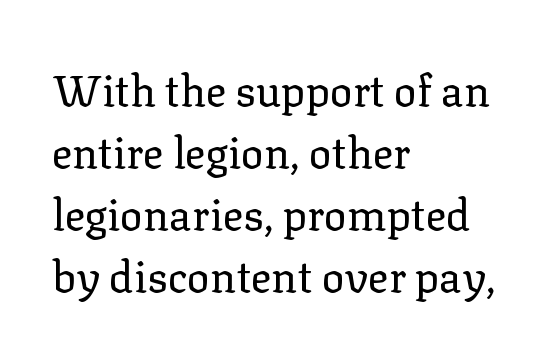
A student would call this left alignment; a typographer would say flush left, rag right. A typesetter would call this proportional, since set widths differ per character. The rendering keeps characters at their native spacing. Each stroke keeps to a modest, everyday thickness or less. Regarding leading, the lines here are spaced in the standard way.
